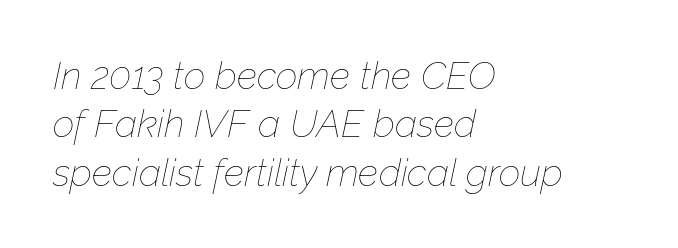
Rendered with sloped, italic letterforms. Looks like regular typesetting: each glyph gets only the width it needs. Does the leading feel generous? No, just average. The gap between lines stays unmarked.
